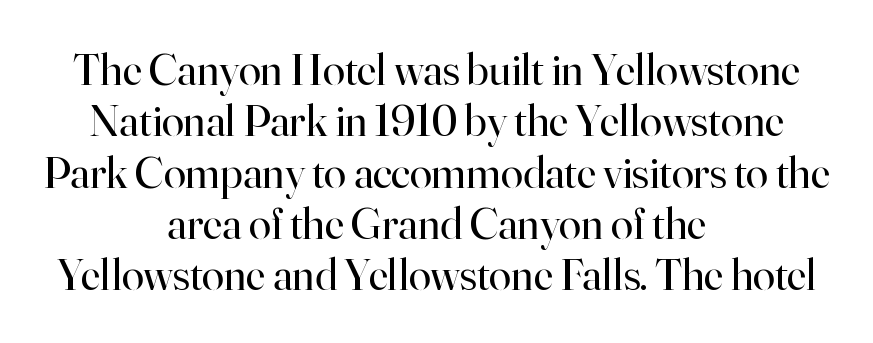
These lines huddle together more closely than default settings would place them. Think of a printed novel: that variable character pitch is what you see here. Unmarked baselines from the first word to the last. The type sits square on the baseline with zero lean. The typesetting does not lean heavy: it is not bold.
